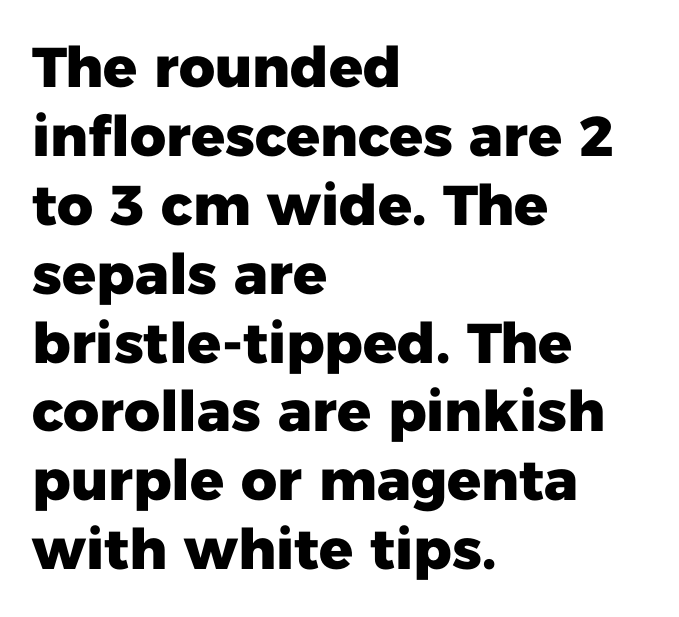
Q: Is the text bold? A: Yes.
Q: Is the text italic (slanted)? A: No, it is upright.
Q: Is the typeface a serif or a sans-serif typeface? A: Sans-serif.
Q: Is the text underlined? A: No.
Q: How is the paragraph aligned? A: Left-aligned.
Q: Is the spacing between letters normal or unusually wide? A: Normal.
Q: Width (condensed, normal, or wide)? A: Normal.
Q: Stroke contrast? A: Low.
Q: x-height? A: Medium.
Q: Monospaced? A: No.
